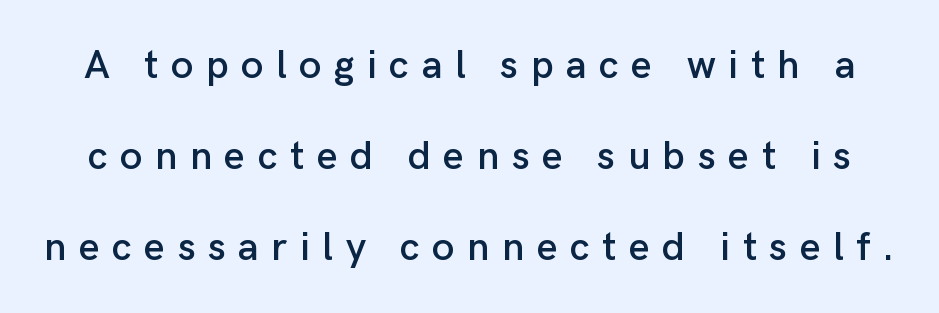
The image shows 40 px sans-serif type, upright; set loose line spacing (2.27x), unusually wide letter spacing (+0.31 em), not underlined; low stroke contrast and a medium x-height.
